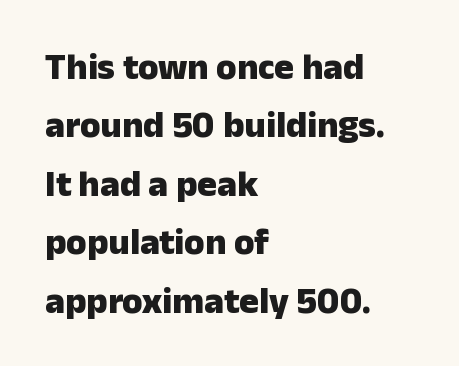
{"serif": "no", "italic": "no", "bold": "yes", "weight": "heavy", "width": "normal", "stroke_contrast": "low", "x_height": "medium", "monospaced": "no", "underline": "no", "align": "left", "line_spacing": "normal", "line_spacing_ratio": 1.58, "letter_spacing": "normal", "letter_spacing_em": 0.0, "glyph_px": 37}
